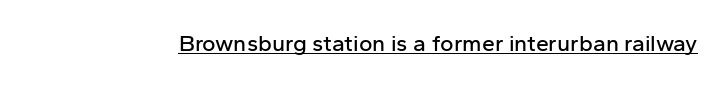
You can see a thin bar hugging the bottom of the glyphs. This rendering leaves character spacing at its baseline value. Style check: upright.
